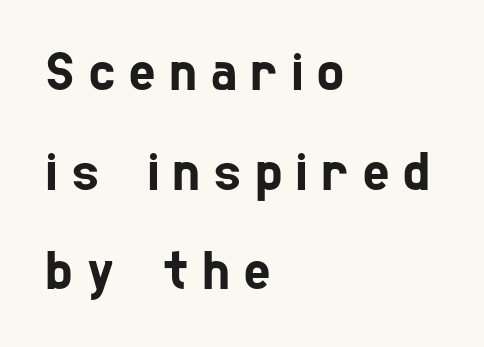
{"serif": "no", "width": "condensed", "stroke_contrast": "low", "x_height": "medium", "monospaced": "no", "underline": "no", "align": "left", "line_spacing_ratio": 1.78, "letter_spacing": "wide", "letter_spacing_em": 0.26, "glyph_px": 56}
